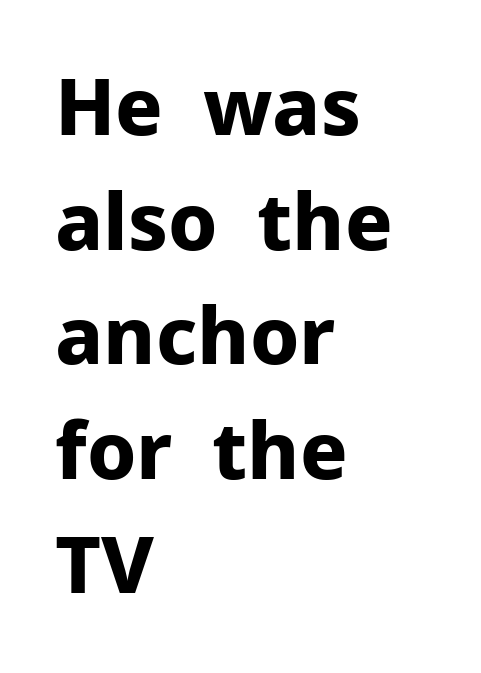
Leftover space on each line is placed entirely after the last word. This sample has the flowing, uneven cadence of proportional lettering. The space between consecutive lines is moderate. Glance below the letters and you will spot only blank space.
